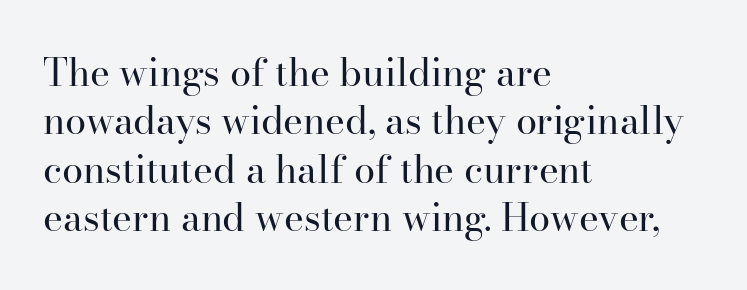
The image shows 38 px regular-weight serif type, upright; set left-aligned, normal line spacing (1.27x), normal letter spacing, not underlined; high stroke contrast and a small x-height.
